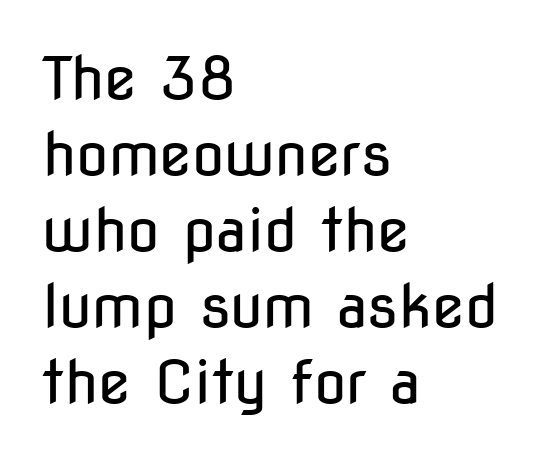
Q: Is the text bold? A: No.
Q: Is the text italic (slanted)? A: No, it is upright.
Q: Is the typeface a serif or a sans-serif typeface? A: Sans-serif.
Q: Is the text underlined? A: No.
Q: How is the paragraph aligned? A: Left-aligned.
Q: Is the spacing between letters normal or unusually wide? A: Normal.
Q: Is the spacing between lines tight, normal or loose? A: Normal.
Q: Width (condensed, normal, or wide)? A: Condensed.
Q: Stroke contrast? A: Low.
Q: x-height? A: Medium.
Q: Monospaced? A: No.
